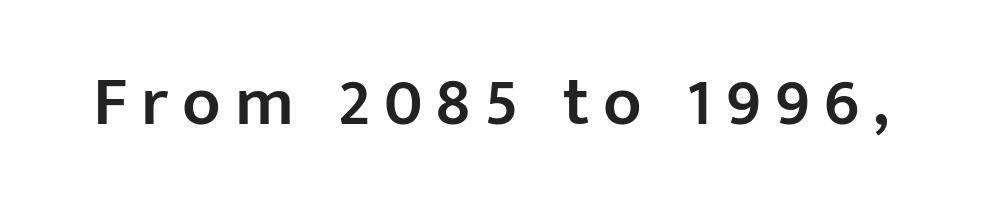
{"serif": "no", "italic": "no", "bold": "semi", "weight": "semibold", "width": "normal", "stroke_contrast": "low", "x_height": "medium", "monospaced": "no", "underline": "no", "letter_spacing": "wide", "letter_spacing_em": 0.2, "glyph_px": 70}
